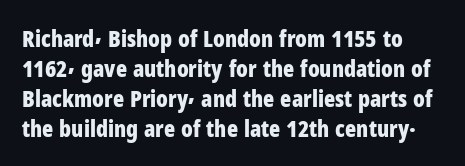
Look at the tracking — it's just the regular setting, nothing added. Each new line begins a customary step beneath the previous one. The glyphs are unaccompanied by any horizontal stroke below them. The passage shown is emphatically bold.
